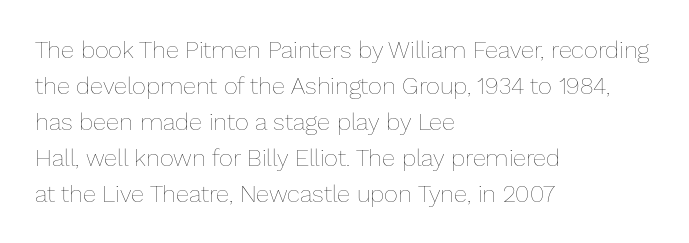
{"italic": "no", "bold": "no", "underline": "no", "align": "left", "line_spacing": "normal", "line_spacing_ratio": 1.5, "letter_spacing": "normal", "letter_spacing_em": 0.0, "glyph_px": 24}
